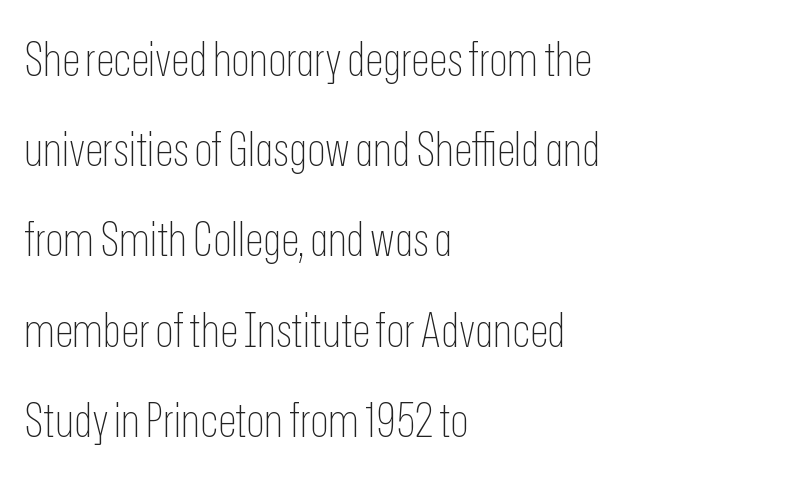
The image shows 47 px thin, condensed sans-serif type, upright; set left-aligned, loose line spacing (1.92x), normal letter spacing, not underlined; low stroke contrast and a medium x-height.
